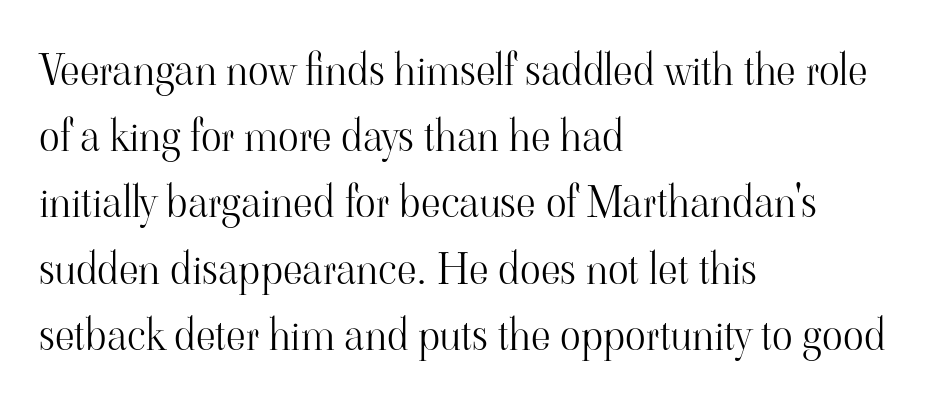
Upright lettering throughout. Serif or sans? Serif — the stroke terminals have little feet. Horizontal alignment here is leftward, the default for most running prose. Stems here are at most as thick as an everyday book face. How are the letters spaced? Ordinarily, with no added tracking.
